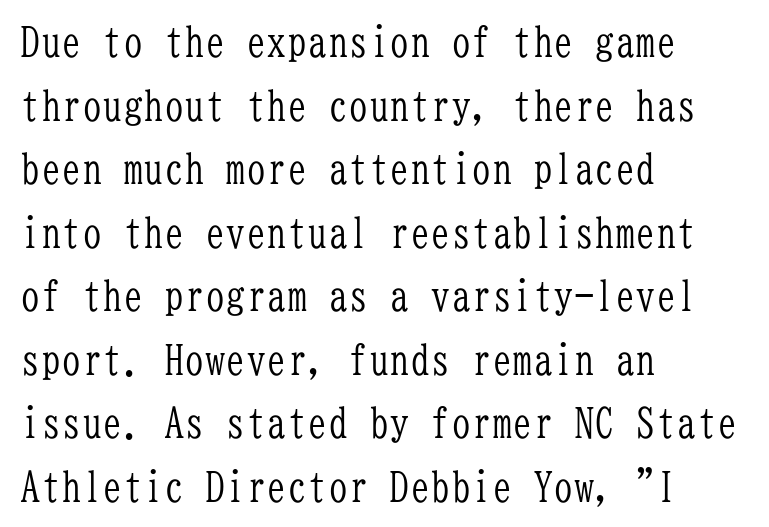
The image shows 41 px light, condensed serif type, upright, monospaced; set left-aligned, normal line spacing (1.55x), normal letter spacing, not underlined; low stroke contrast and a medium x-height.
